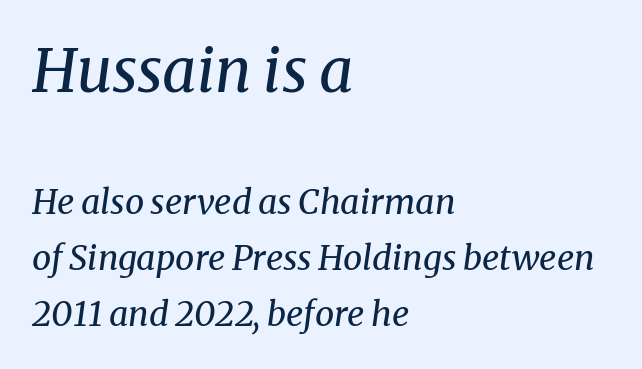
The emphasis by scale lands on block number one, above. No word sits above an underline. Each new line begins a customary step beneath the previous one. The letters look calm and open, with moderate or lighter stems.
